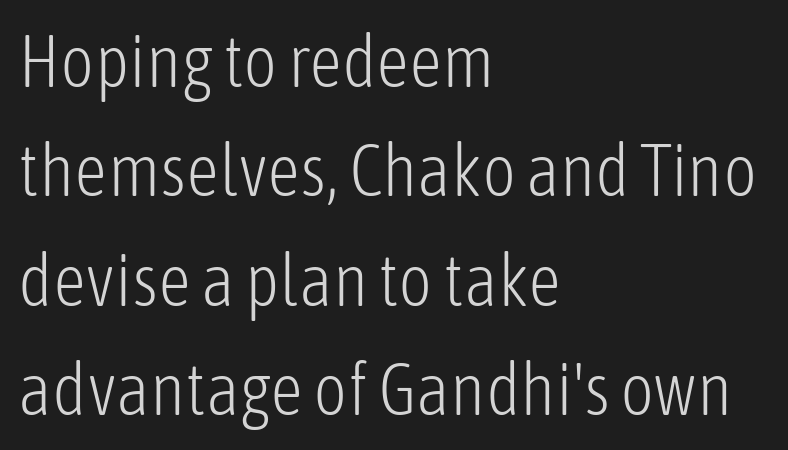
Q: Is the text bold? A: No.
Q: Is the text italic (slanted)? A: No, it is upright.
Q: Is the typeface a serif or a sans-serif typeface? A: Sans-serif.
Q: Is the text underlined? A: No.
Q: How is the paragraph aligned? A: Left-aligned.
Q: Is the spacing between letters normal or unusually wide? A: Normal.
Q: Is the spacing between lines tight, normal or loose? A: Normal.
Q: Width (condensed, normal, or wide)? A: Condensed.
Q: Stroke contrast? A: Low.
Q: x-height? A: Medium.
Q: Monospaced? A: No.
